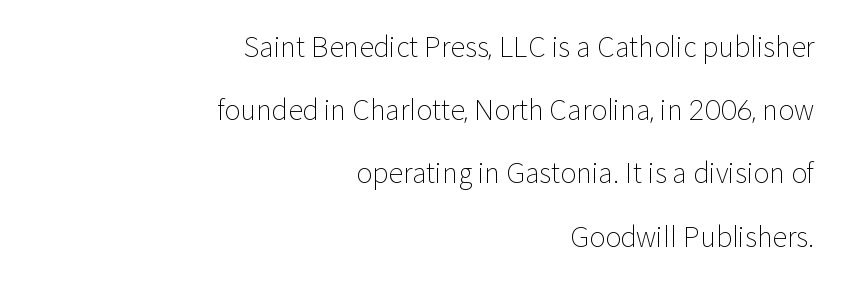
{"italic": "no", "bold": "no", "underline": "no", "align": "right", "line_spacing": "loose", "line_spacing_ratio": 2.34, "letter_spacing": "normal", "letter_spacing_em": 0.0, "glyph_px": 27}
